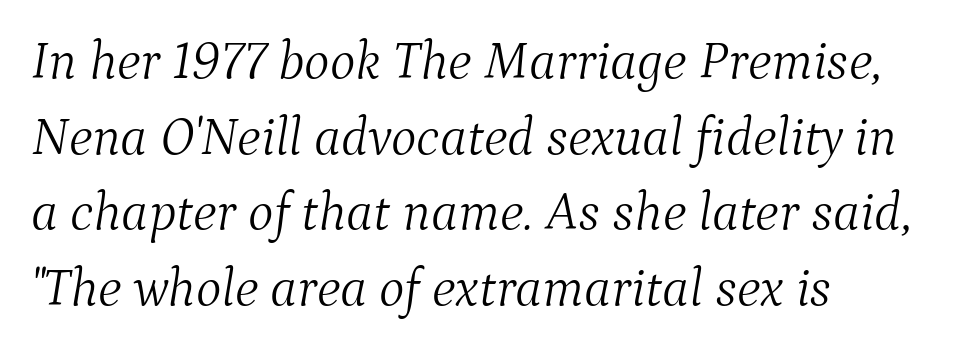
The image shows 54 px light serif type, italic (leaning right); set left-aligned, normal line spacing (1.4x), normal letter spacing, not underlined; medium stroke contrast and a medium x-height.
